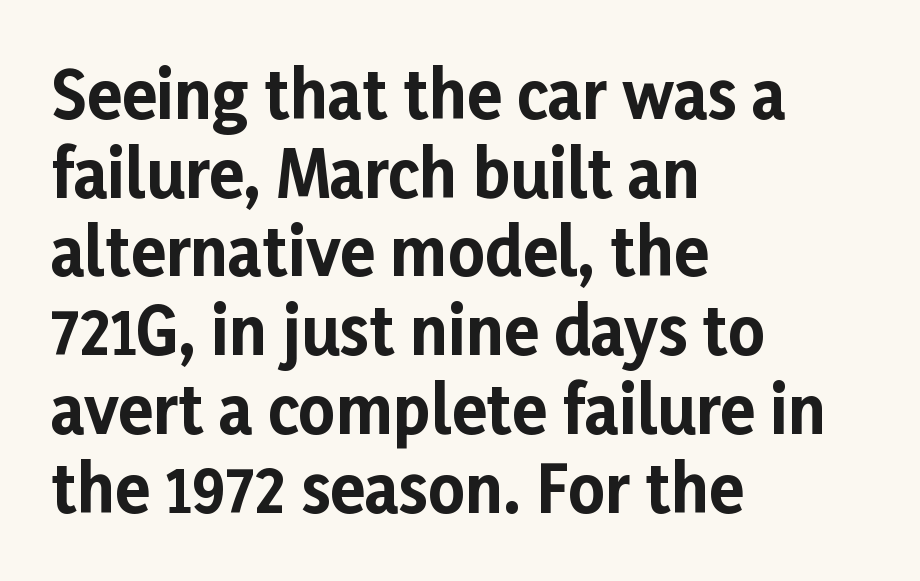
The image shows 64 px bold sans-serif type, upright; set left-aligned, line spacing 1.23x, normal letter spacing, not underlined; low stroke contrast and a medium x-height.
